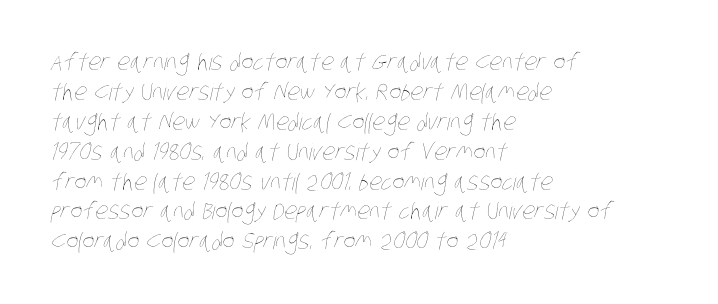
{"bold": "no", "underline": "no", "align": "left", "line_spacing": "normal", "line_spacing_ratio": 1.3, "letter_spacing": "normal", "letter_spacing_em": 0.0, "glyph_px": 23}
